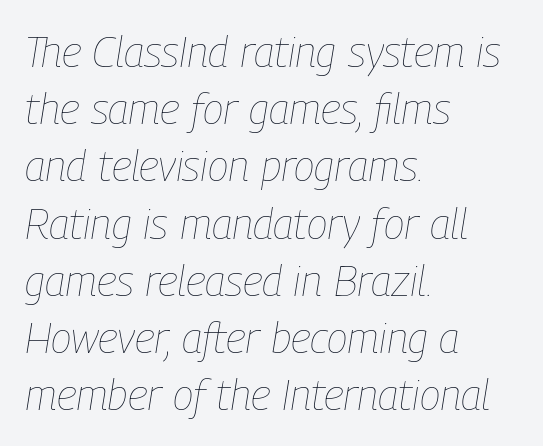
The baseline area is clear. The text carries the slant typical of an italic or oblique font. This sample is left-justified, so line endings fall wherever the words run out. Honestly, the letter spacing is just normal — you wouldn't notice it.
